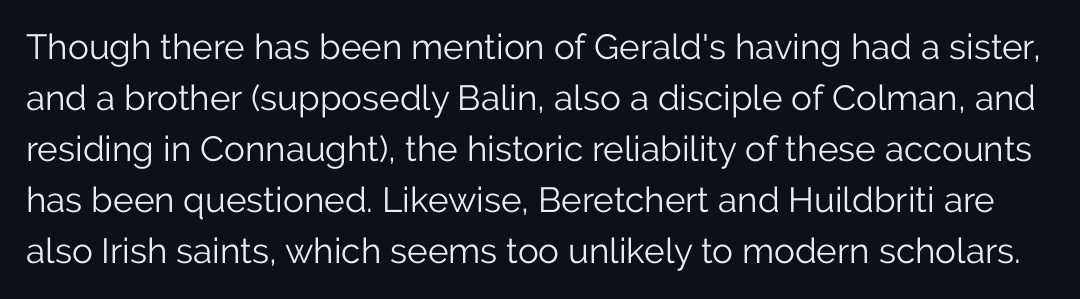
Q: Is the text bold? A: No.
Q: Is the text italic (slanted)? A: No, it is upright.
Q: Is the typeface a serif or a sans-serif typeface? A: Sans-serif.
Q: Is the text underlined? A: No.
Q: Is the spacing between letters normal or unusually wide? A: Normal.
Q: Is the spacing between lines tight, normal or loose? A: Normal.
Q: Width (condensed, normal, or wide)? A: Normal.
Q: Stroke contrast? A: Low.
Q: x-height? A: Medium.
Q: Monospaced? A: No.
